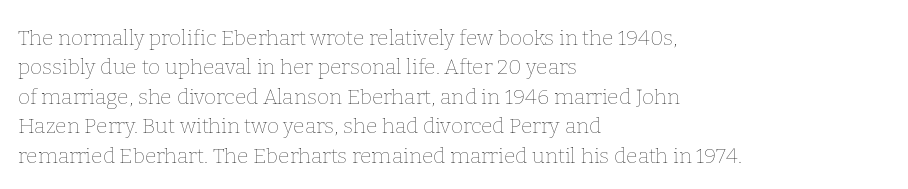
A clean baseline with only descenders dipping below it. If you drew a line through each stem, it would be perfectly vertical. Honestly, the row spacing looks completely unremarkable. Is this a heavy cut? Hardly; it is regular or lighter.
